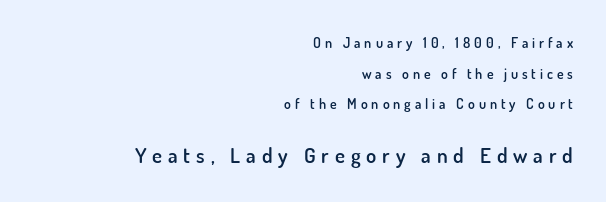
Q: Is the text bold? A: Semi-bold.
Q: Is the text italic (slanted)? A: No, it is upright.
Q: Is the text underlined? A: No.
Q: How is the paragraph aligned? A: Right-aligned.
Q: Is the spacing between letters normal or unusually wide? A: Unusually wide.
Q: Is the spacing between lines tight, normal or loose? A: Loose.
Q: Which block of text is set in a larger size, the first (top) or the second (bottom)? A: The second (bottom) one.
